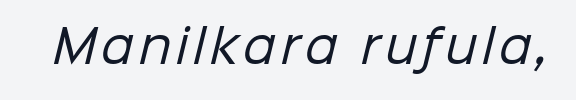
Serifs: no, the terminals of the letterforms are clean. The letters advance in unequal steps, a hallmark of proportional type. This reads as an unemphasized weight, regular at the heaviest. Plain, unruled lines of type.
